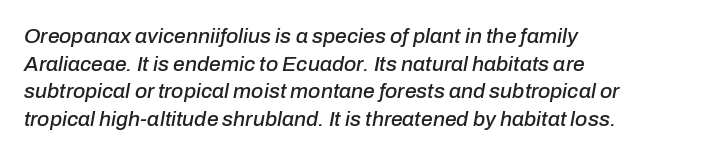
The image shows 21 px text type, italic (leaning right); set left-aligned, normal line spacing (1.31x), normal letter spacing, not underlined.
